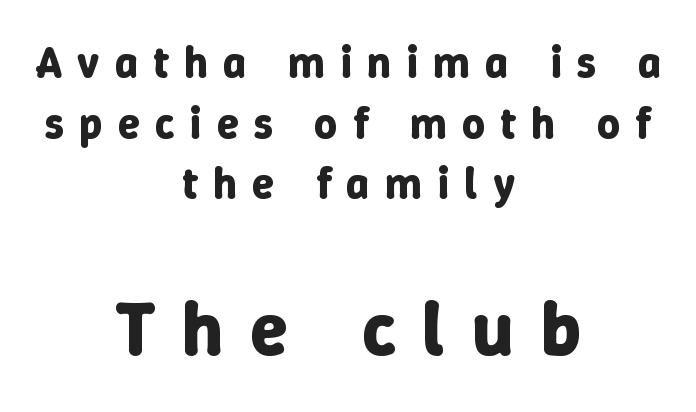
{"italic": "no", "bold": "yes", "weight": "bold", "width": "normal", "stroke_contrast": "low", "x_height": "medium", "monospaced": "no", "underline": "no", "align": "center", "line_spacing": "normal", "line_spacing_ratio": 1.38, "letter_spacing": "wide", "letter_spacing_em": 0.35, "larger_block": "second", "size_ratio": 1.75, "glyph_px": 77}
